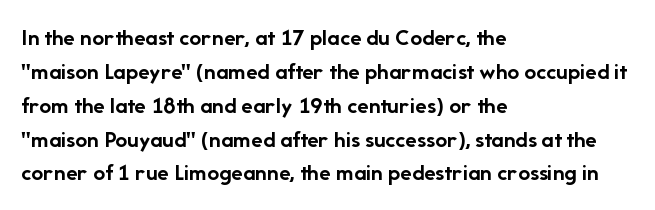
{"italic": "no", "bold": "yes", "underline": "no", "align": "left", "line_spacing": "normal", "line_spacing_ratio": 1.41, "letter_spacing": "normal", "letter_spacing_em": 0.0, "glyph_px": 24}
